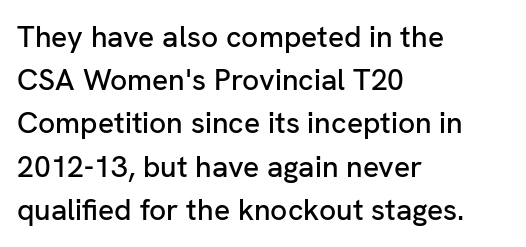
The image shows 30 px sans-serif type, upright; set left-aligned, normal line spacing (1.44x), normal letter spacing, not underlined; low stroke contrast and a medium x-height.
